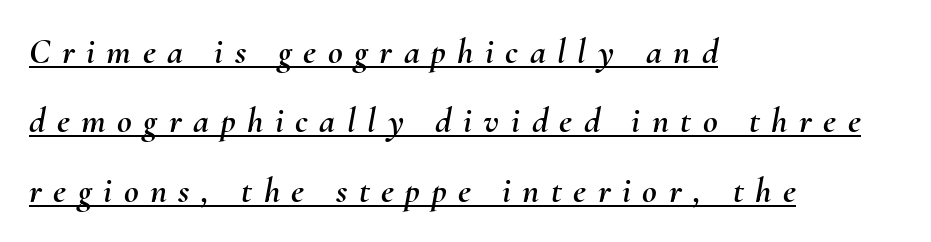
The image shows 36 px text type, italic (leaning right); set left-aligned, loose line spacing (1.93x), unusually wide letter spacing (+0.32 em), underlined; medium stroke contrast and a small x-height.
